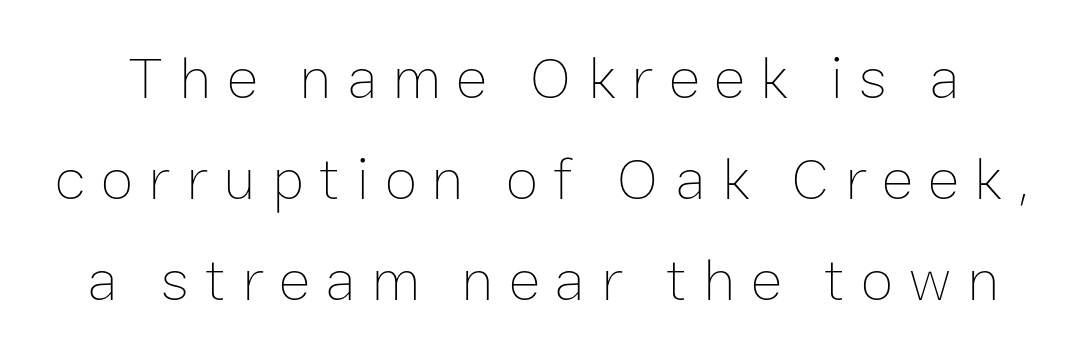
{"italic": "no", "bold": "no", "weight": "thin", "width": "normal", "stroke_contrast": "low", "x_height": "medium", "monospaced": "no", "underline": "no", "line_spacing": "normal", "line_spacing_ratio": 1.68, "letter_spacing": "wide", "letter_spacing_em": 0.25, "glyph_px": 60}
